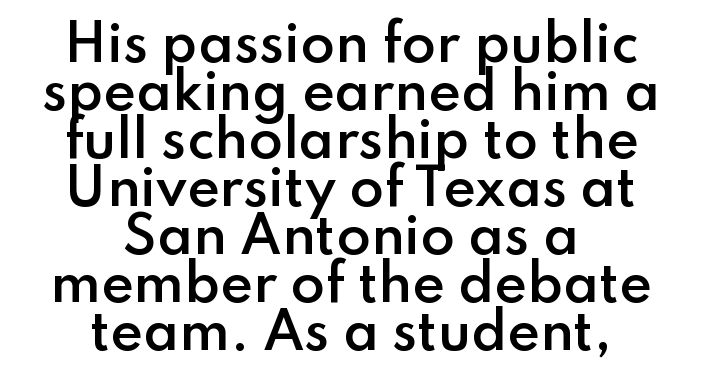
Q: Is the text bold? A: Semi-bold.
Q: Is the text italic (slanted)? A: No, it is upright.
Q: Is the typeface a serif or a sans-serif typeface? A: Sans-serif.
Q: Is the text underlined? A: No.
Q: How is the paragraph aligned? A: Centered.
Q: Is the spacing between letters normal or unusually wide? A: Normal.
Q: Is the spacing between lines tight, normal or loose? A: Tight.
Q: Width (condensed, normal, or wide)? A: Normal.
Q: Stroke contrast? A: Low.
Q: x-height? A: Small.
Q: Monospaced? A: No.
